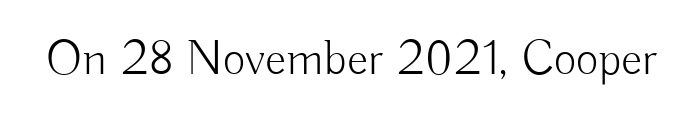
The image shows 49 px light sans-serif type, upright; set normal letter spacing, not underlined; low stroke contrast and a small x-height.
